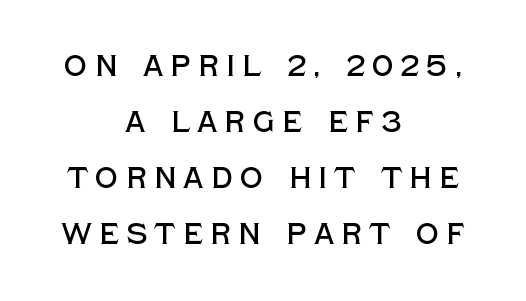
Q: Is the text italic (slanted)? A: No, it is upright.
Q: Is the typeface a serif or a sans-serif typeface? A: Sans-serif.
Q: Is the text underlined? A: No.
Q: How is the paragraph aligned? A: Centered.
Q: Is the spacing between letters normal or unusually wide? A: Unusually wide.
Q: Is the spacing between lines tight, normal or loose? A: Loose.
Q: Width (condensed, normal, or wide)? A: Normal.
Q: x-height? A: Large.
Q: Monospaced? A: No.
